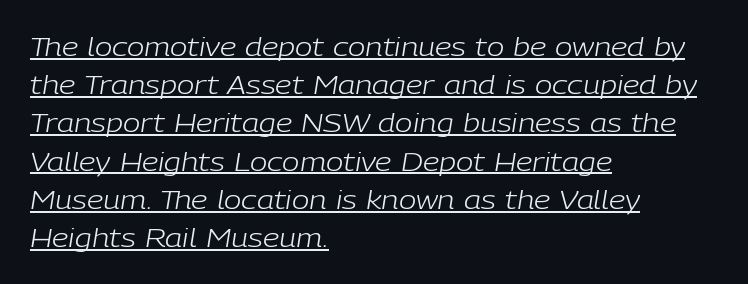
The image shows 26 px text type, italic (leaning right); set left-aligned, normal line spacing (1.47x), normal letter spacing, underlined.
